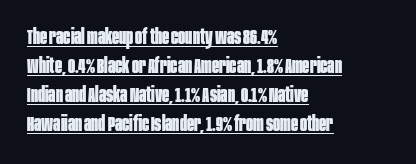
Q: Is the text bold? A: Yes.
Q: Is the text italic (slanted)? A: No, it is upright.
Q: Is the text underlined? A: Yes.
Q: How is the paragraph aligned? A: Left-aligned.
Q: Is the spacing between letters normal or unusually wide? A: Normal.
Q: Is the spacing between lines tight, normal or loose? A: Normal.
